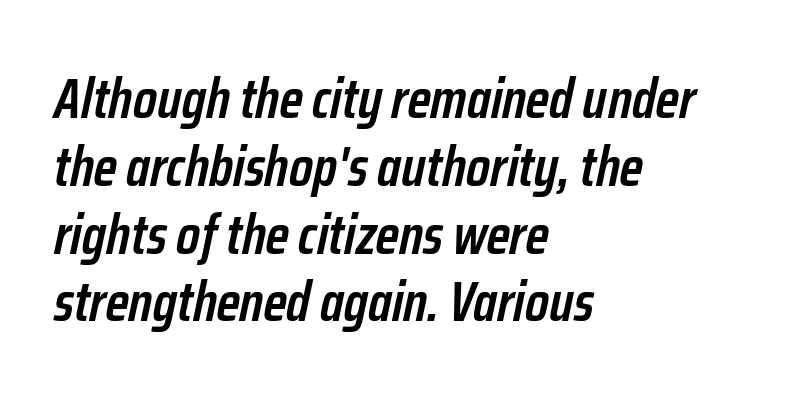
The axis of the letterforms is tilted away from vertical. The passage shown has conventional tracking throughout. Here the designer chose a conventional face with non-uniform glyph widths. Words float on clear page, feet unadorned.
